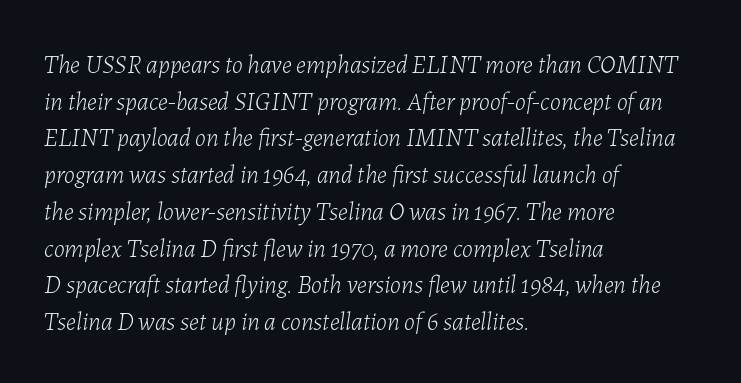
Q: Is the text bold? A: No.
Q: Is the text italic (slanted)? A: Yes, it leans right by about 7 degrees.
Q: Is the text underlined? A: No.
Q: How is the paragraph aligned? A: Left-aligned.
Q: Is the spacing between letters normal or unusually wide? A: Normal.
Q: Is the spacing between lines tight, normal or loose? A: Normal.
